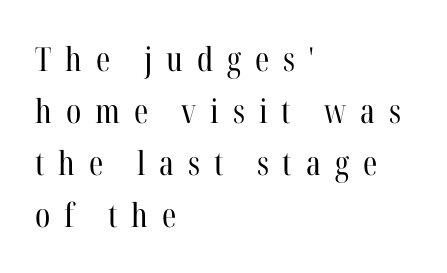
{"serif": "yes", "italic": "no", "bold": "no", "weight": "regular", "width": "condensed", "stroke_contrast": "high", "x_height": "medium", "monospaced": "no", "underline": "no", "align": "left", "line_spacing": "normal", "line_spacing_ratio": 1.58, "letter_spacing": "wide", "letter_spacing_em": 0.42, "glyph_px": 33}
